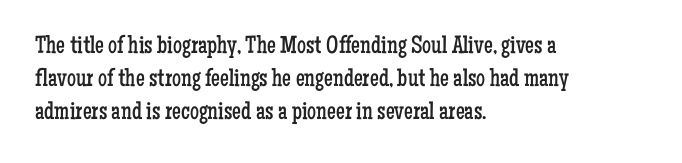
{"italic": "no", "bold": "no", "underline": "no", "align": "left", "line_spacing": "normal", "line_spacing_ratio": 1.33, "letter_spacing": "normal", "letter_spacing_em": 0.0, "glyph_px": 25}
